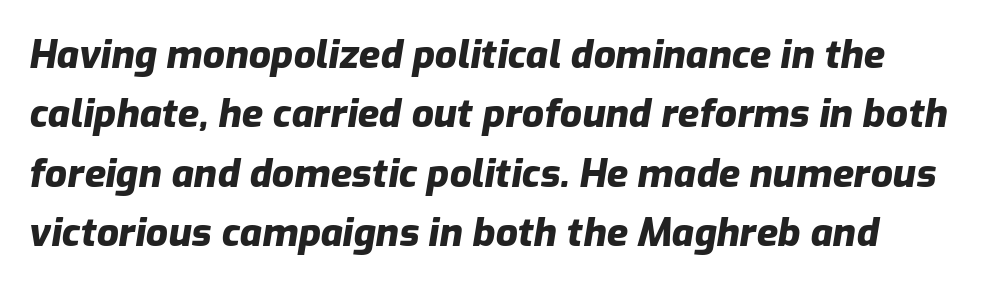
Q: Is the text bold? A: Yes.
Q: Is the text italic (slanted)? A: Yes, it leans right by about 9 degrees.
Q: Is the text underlined? A: No.
Q: How is the paragraph aligned? A: Left-aligned.
Q: Is the spacing between letters normal or unusually wide? A: Normal.
Q: Is the spacing between lines tight, normal or loose? A: Normal.
Q: Width (condensed, normal, or wide)? A: Normal.
Q: Stroke contrast? A: Low.
Q: x-height? A: Medium.
Q: Monospaced? A: No.
